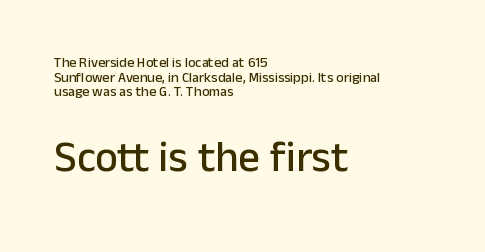
The image shows 43 px sans-serif type, upright; set left-aligned, tight line spacing (1.05x), normal letter spacing, not underlined; the second (bottom) block is 3.07x larger; low stroke contrast and a medium x-height.
